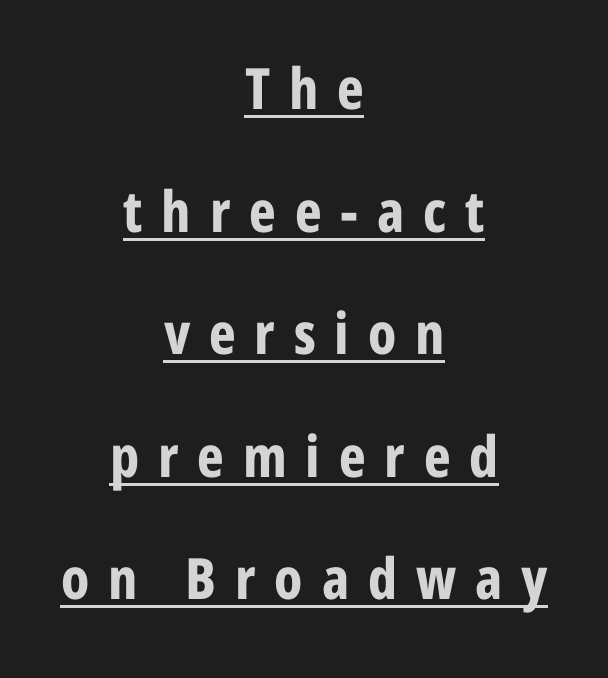
Q: Is the text bold? A: Yes.
Q: Is the text italic (slanted)? A: No, it is upright.
Q: Is the typeface a serif or a sans-serif typeface? A: Sans-serif.
Q: Is the text underlined? A: Yes.
Q: How is the paragraph aligned? A: Centered.
Q: Is the spacing between letters normal or unusually wide? A: Unusually wide.
Q: Is the spacing between lines tight, normal or loose? A: Loose.
Q: Width (condensed, normal, or wide)? A: Condensed.
Q: Stroke contrast? A: Low.
Q: x-height? A: Medium.
Q: Monospaced? A: No.
